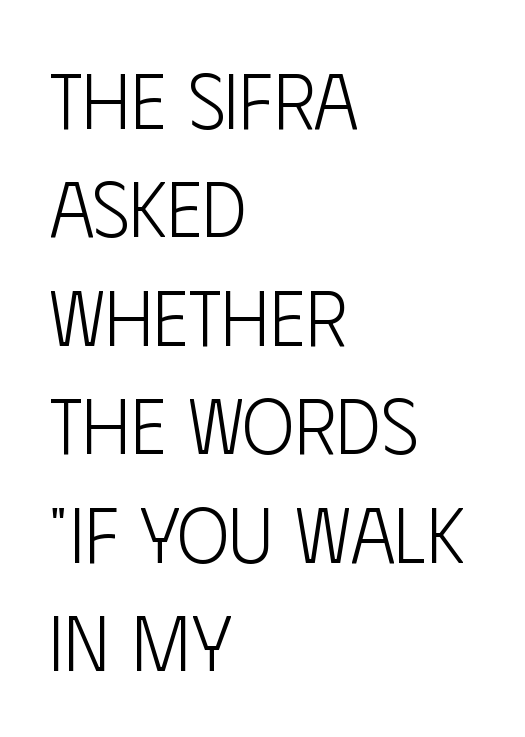
The image shows 78 px light, condensed sans-serif type, upright; set left-aligned, normal line spacing (1.39x), normal letter spacing, not underlined; low stroke contrast and a large x-height.
